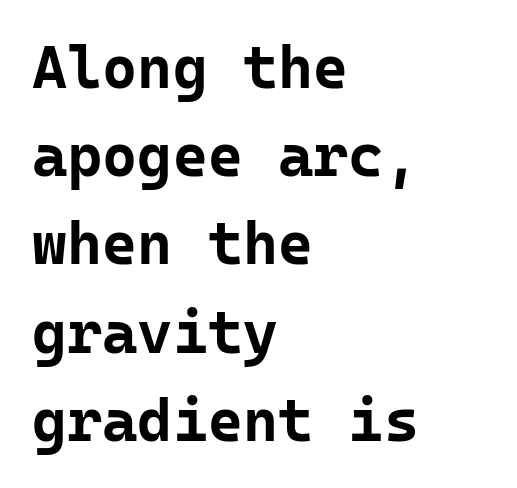
The image shows 60 px bold sans-serif type, upright, monospaced; set left-aligned, normal line spacing (1.47x), normal letter spacing, not underlined; low stroke contrast and a medium x-height.
